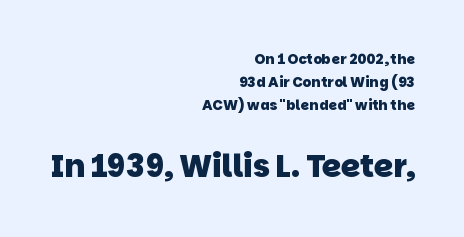
Each letter keeps its own natural width here, so spacing adapts to shape. Does the leading feel generous? No, just average. Regarding serifs, this sample does without them. Typographic density is high because the face is bold. The compositor pushed each line to the right boundary. Caption: standard tracking, unaltered.
